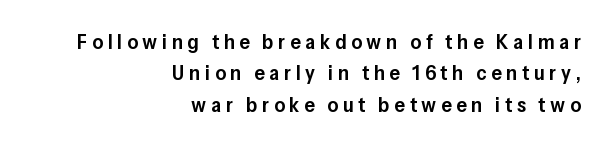
{"italic": "no", "bold": "semi", "underline": "no", "align": "right", "line_spacing": "normal", "line_spacing_ratio": 1.5, "letter_spacing": "wide", "letter_spacing_em": 0.22, "glyph_px": 21}
